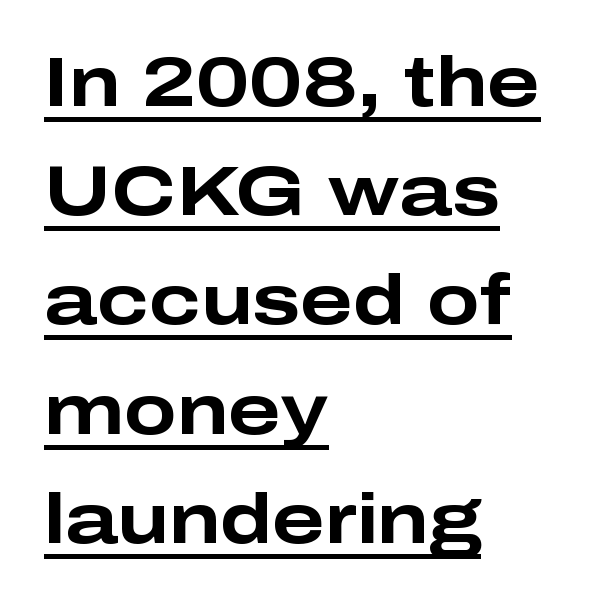
Honestly, the letter spacing is just normal — you wouldn't notice it. The glyphs have the mass of a bold cut. Compared with a centered layout, this one pins lines to the left instead. This sample uses a sans-serif face. Quick note: not italic, upright.
